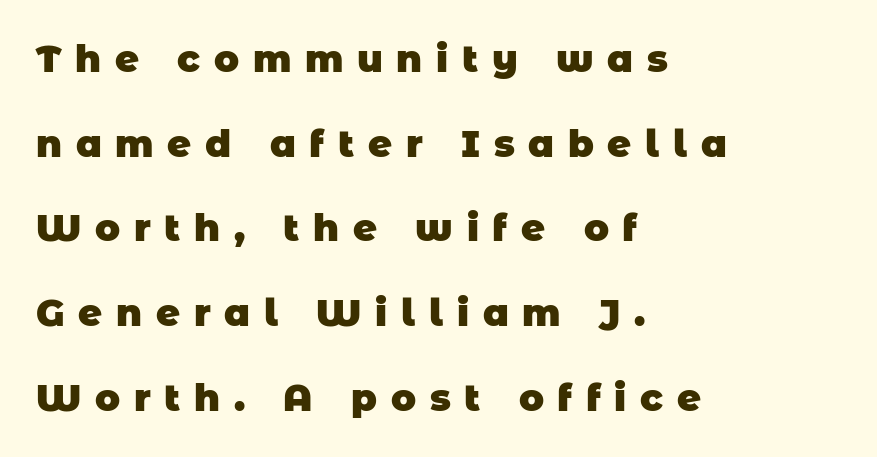
The image shows 37 px heavy sans-serif type; set left-aligned, loose line spacing (2.29x), unusually wide letter spacing (+0.37 em), not underlined; low stroke contrast and a large x-height.
